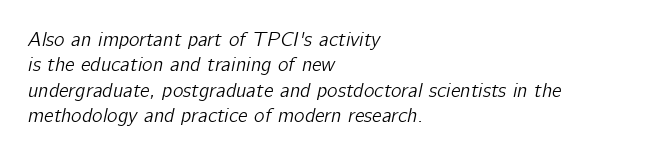
Q: Is the text italic (slanted)? A: Yes, it leans right by about 12 degrees.
Q: Is the text underlined? A: No.
Q: How is the paragraph aligned? A: Left-aligned.
Q: Is the spacing between letters normal or unusually wide? A: Normal.
Q: Is the spacing between lines tight, normal or loose? A: Normal.
